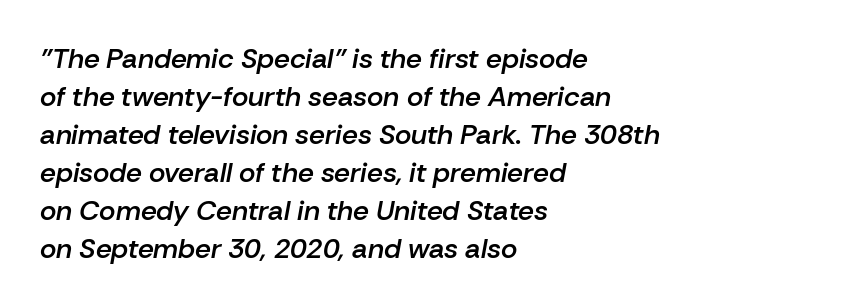
The image shows 28 px semibold type, italic (leaning right); set left-aligned, normal line spacing (1.36x), normal letter spacing, not underlined; low stroke contrast and a medium x-height.
